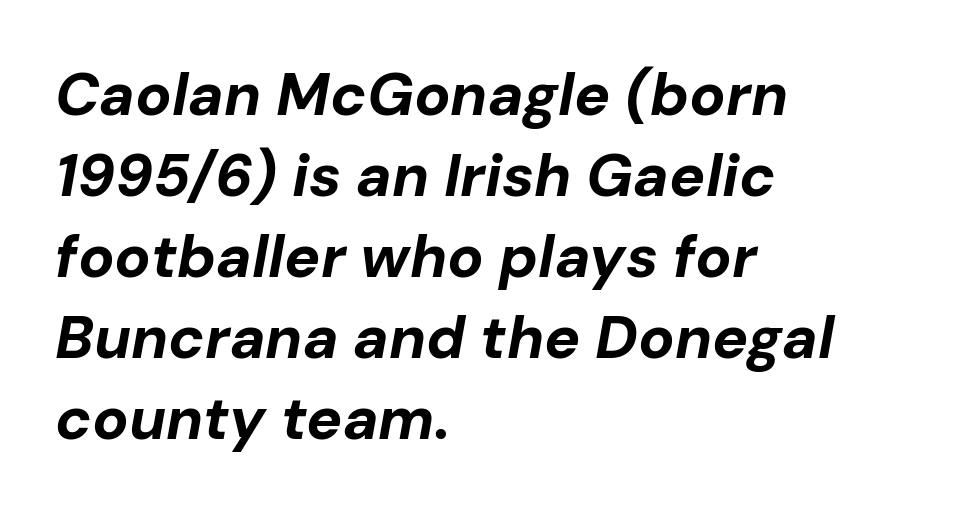
Q: Is the text bold? A: Yes.
Q: Is the text italic (slanted)? A: Yes, it leans right by about 10 degrees.
Q: Is the text underlined? A: No.
Q: How is the paragraph aligned? A: Left-aligned.
Q: Is the spacing between letters normal or unusually wide? A: Normal.
Q: Is the spacing between lines tight, normal or loose? A: Normal.
Q: Width (condensed, normal, or wide)? A: Normal.
Q: Stroke contrast? A: Low.
Q: x-height? A: Medium.
Q: Monospaced? A: No.
